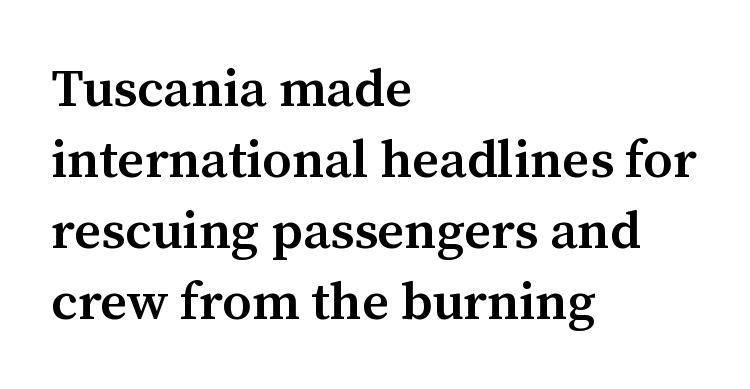
{"serif": "yes", "italic": "no", "bold": "semi", "weight": "semibold", "width": "normal", "stroke_contrast": "medium", "x_height": "medium", "monospaced": "no", "underline": "no", "align": "left", "line_spacing": "normal", "line_spacing_ratio": 1.34, "letter_spacing": "normal", "letter_spacing_em": 0.0, "glyph_px": 53}
